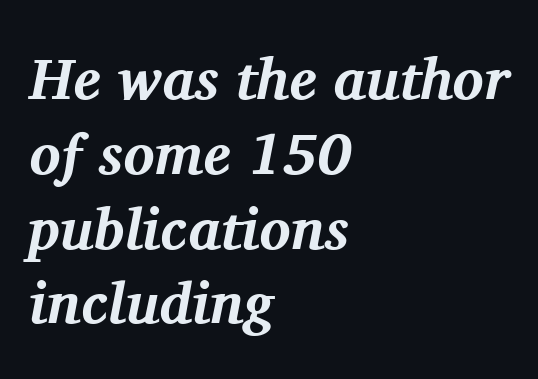
Check where the strokes stop: tiny serifs finish them off. The space beneath each line is pristine and unruled. Nobody touched the tracking dial on this one. Chunky letters — that's bold for sure.
